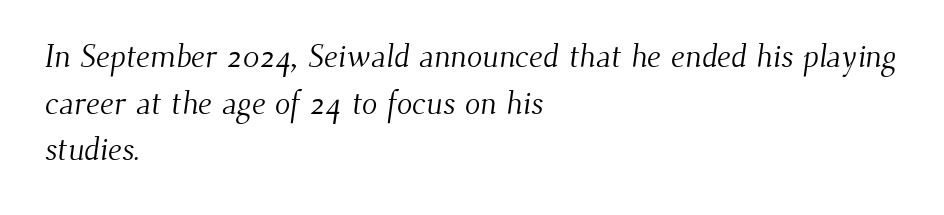
The space between consecutive lines is moderate. Check where the strokes stop: tiny serifs finish them off. Honestly, the letter spacing is just normal — you wouldn't notice it. This rendering features lettering with no underline. This is not heavy type; no bold has been used.
